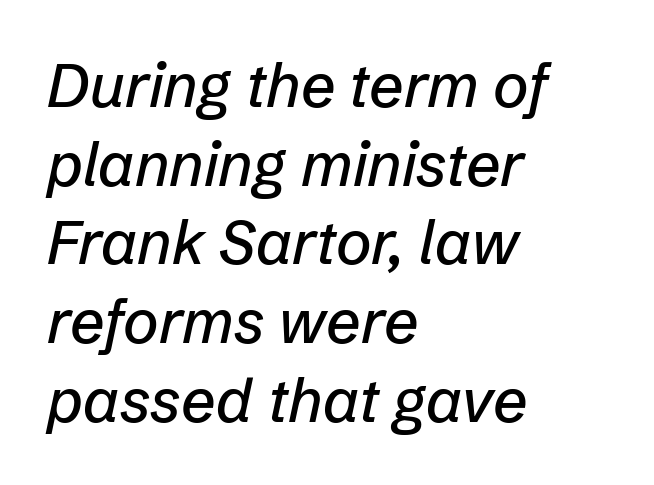
The glyphs are unaccompanied by any horizontal stroke below them. These lines sit exactly where default settings would place them. Style check: oblique. The rendering anchors every line to the left-hand side. Proportional: the letters do not fall into vertical columns. Standard letterfit; no display-style spreading of the glyphs.
